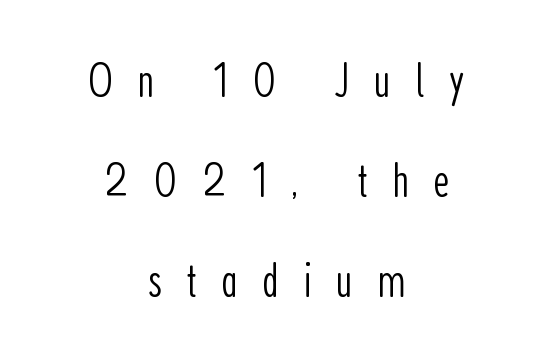
The image shows 49 px light, condensed sans-serif type, upright; set centered, loose line spacing (2.04x), unusually wide letter spacing (+0.49 em), not underlined; low stroke contrast and a medium x-height.
